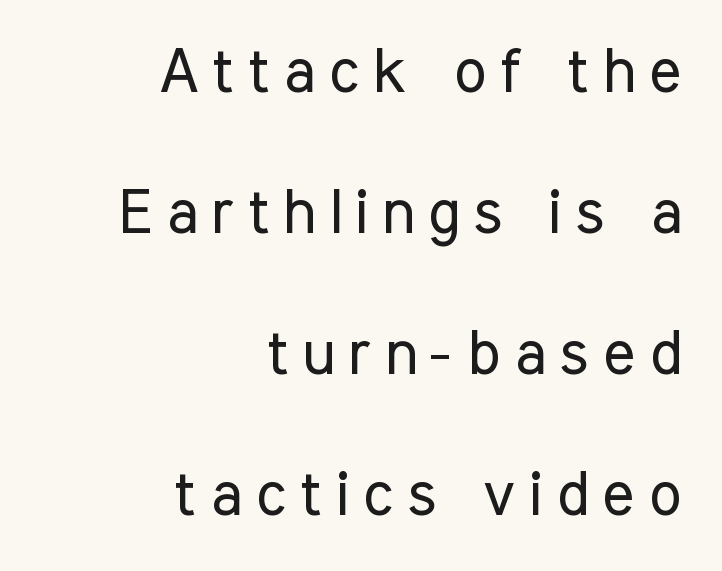
The image shows 61 px regular-weight, condensed sans-serif type, upright; set right-aligned, loose line spacing (2.31x), unusually wide letter spacing (+0.23 em), not underlined; low stroke contrast and a medium x-height.
